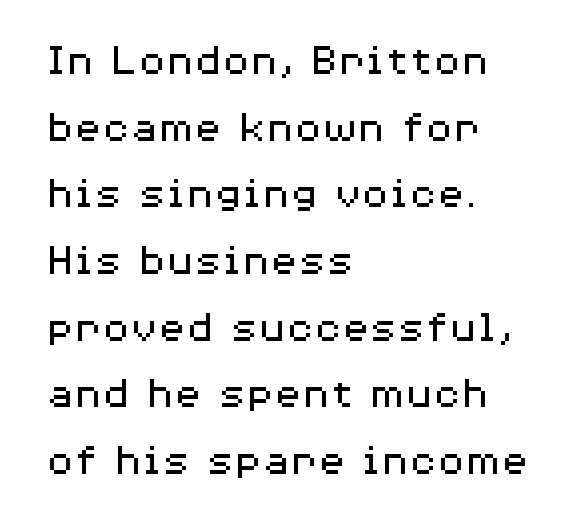
Note: no serifs on the glyphs. Does the leading feel generous? No, just average. The typesetter chose a ragged-right arrangement here. Note the varied advance widths — an 'i' is clearly narrower than an 'm'. Weight: not bold — regular or lighter. Has an underline been added? It has not.
